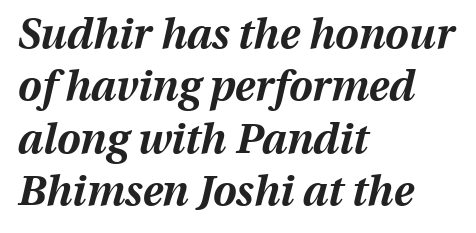
The image shows 42 px bold type, italic (leaning right); set left-aligned, normal line spacing (1.25x), normal letter spacing, not underlined; medium stroke contrast and a medium x-height.
